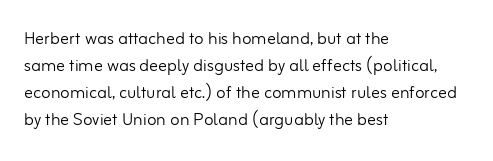
{"italic": "no", "bold": "no", "underline": "no", "align": "left", "line_spacing_ratio": 1.23, "letter_spacing": "normal", "letter_spacing_em": 0.0, "glyph_px": 22}
